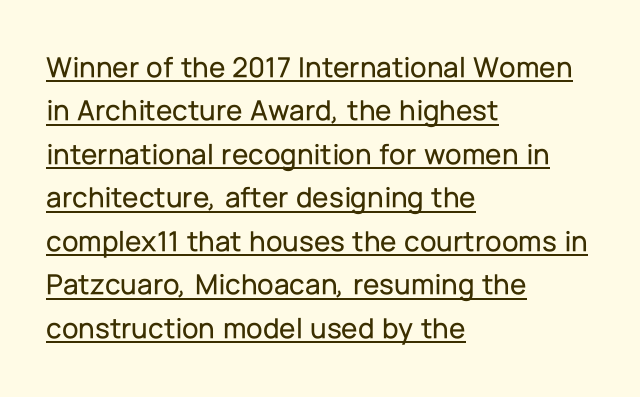
In terms of letterspacing, this is plain default setting. In terms of posture, this sample is upright. Leftover space on each line is placed entirely after the last word. Line spacing here is normal. In designer terms, the underline attribute is active on this setting. These lines are composed in type without serifs.
